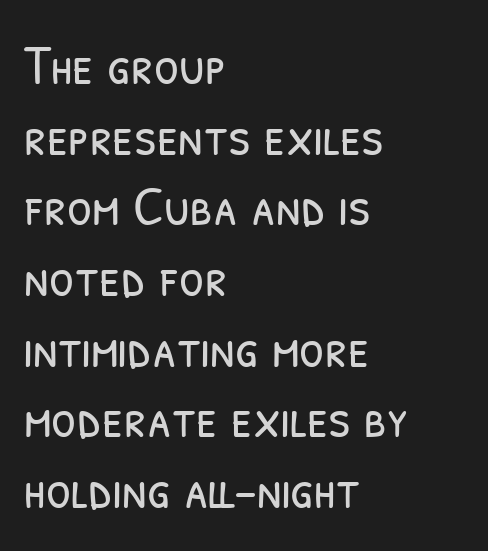
The image shows 57 px light, condensed sans-serif type; set left-aligned, line spacing 1.24x, normal letter spacing, not underlined; low stroke contrast and a medium x-height.
